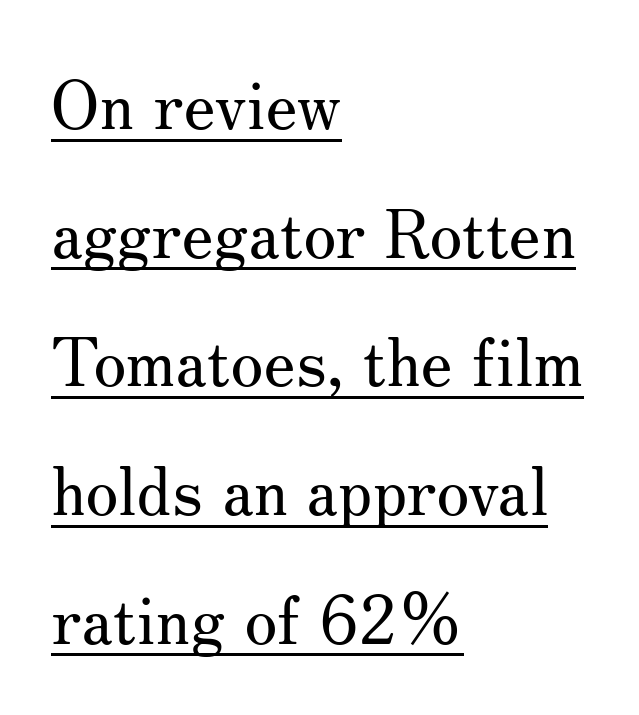
{"serif": "yes", "italic": "no", "bold": "no", "weight": "regular", "width": "normal", "stroke_contrast": "medium", "x_height": "small", "monospaced": "no", "underline": "yes", "align": "left", "line_spacing": "loose", "line_spacing_ratio": 1.92, "letter_spacing": "normal", "letter_spacing_em": 0.0, "glyph_px": 67}
